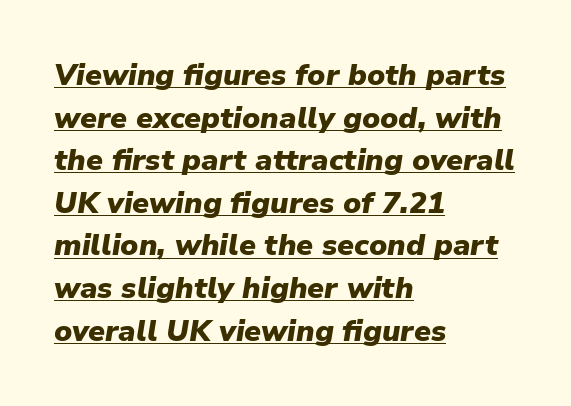
Here the glyphs are tracked normally, forming tight word shapes. The space between consecutive lines is moderate. In designer terms, the underline attribute is active on this setting. Spacing verdict: proportional, widths tailored to each character. This sample is left-justified, so line endings fall wherever the words run out. The passage shown leans; its letterforms are oblique.
